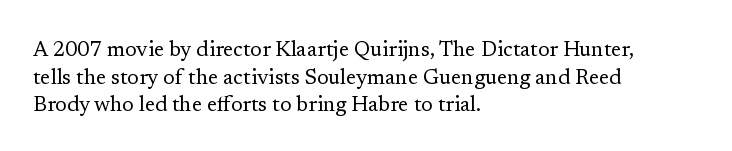
Q: Is the text bold? A: No.
Q: Is the text italic (slanted)? A: No, it is upright.
Q: Is the text underlined? A: No.
Q: How is the paragraph aligned? A: Left-aligned.
Q: Is the spacing between letters normal or unusually wide? A: Normal.
Q: Is the spacing between lines tight, normal or loose? A: Normal.
